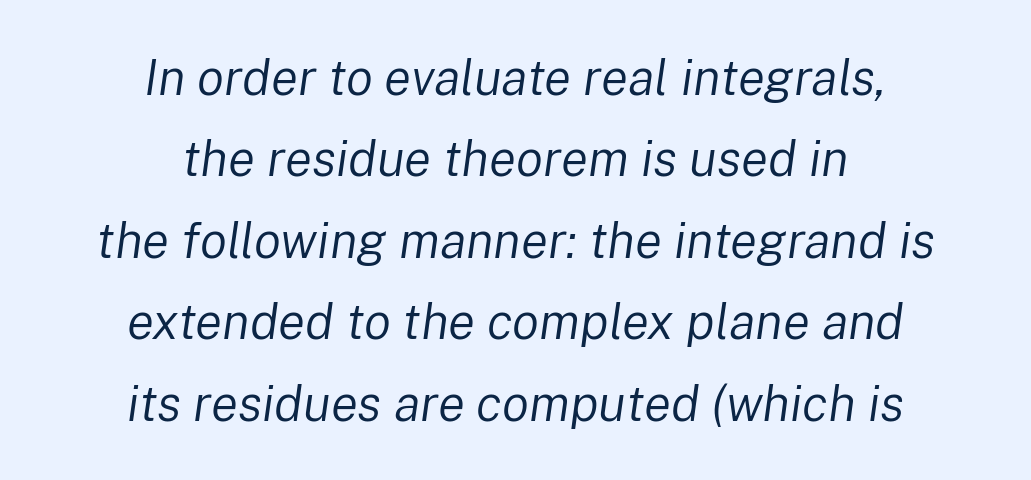
The image shows 50 px regular-weight type, italic (leaning right); set centered, normal line spacing (1.63x), normal letter spacing, not underlined; low stroke contrast and a medium x-height.
